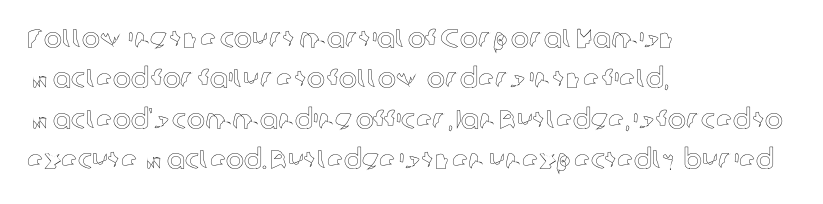
Q: Is the text italic (slanted)? A: No, it is upright.
Q: Is the text underlined? A: No.
Q: How is the paragraph aligned? A: Left-aligned.
Q: Is the spacing between letters normal or unusually wide? A: Normal.
Q: Is the spacing between lines tight, normal or loose? A: Normal.
